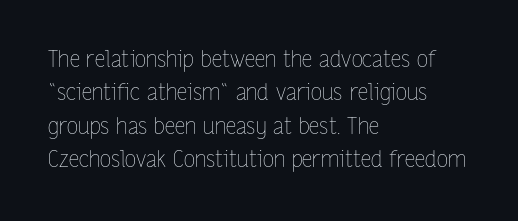
The image shows 23 px text type, upright; set left-aligned, normal line spacing (1.45x), normal letter spacing, not underlined.
